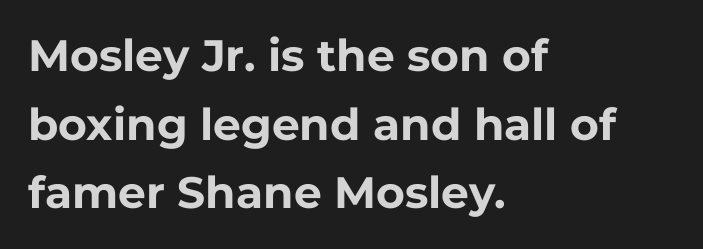
Q: Is the text bold? A: Yes.
Q: Is the text italic (slanted)? A: No, it is upright.
Q: Is the typeface a serif or a sans-serif typeface? A: Sans-serif.
Q: Is the text underlined? A: No.
Q: How is the paragraph aligned? A: Left-aligned.
Q: Is the spacing between letters normal or unusually wide? A: Normal.
Q: Is the spacing between lines tight, normal or loose? A: Normal.
Q: Width (condensed, normal, or wide)? A: Normal.
Q: Stroke contrast? A: Low.
Q: x-height? A: Medium.
Q: Monospaced? A: No.
